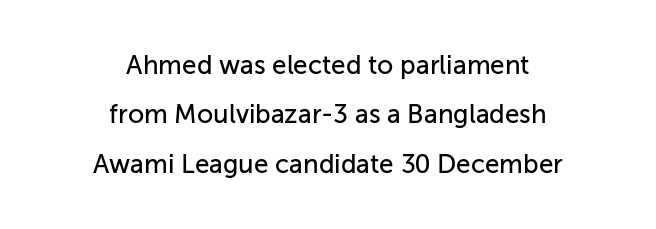
Inter-character spacing is left at the font's built-in metrics. Line spacing here is loose. The string is rendered with underlining switched off. The compositor balanced each line on the midline.
